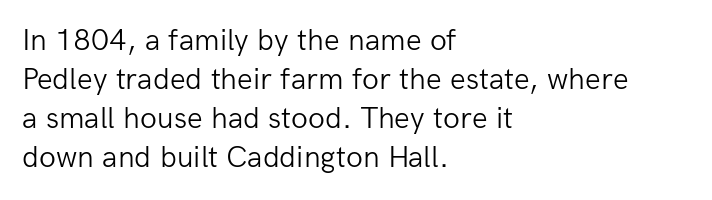
{"serif": "no", "italic": "no", "bold": "no", "weight": "light", "width": "normal", "stroke_contrast": "low", "x_height": "medium", "monospaced": "no", "underline": "no", "align": "left", "line_spacing": "normal", "line_spacing_ratio": 1.26, "letter_spacing": "normal", "letter_spacing_em": 0.0, "glyph_px": 31}
